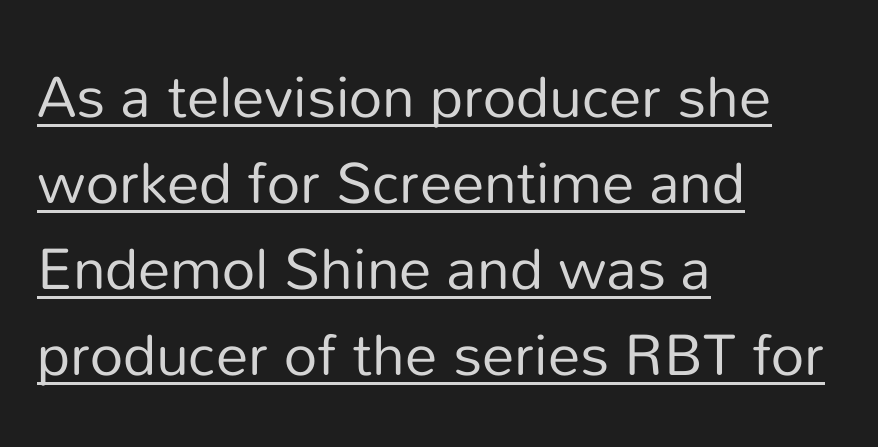
Q: Is the text bold? A: No.
Q: Is the text italic (slanted)? A: No, it is upright.
Q: Is the typeface a serif or a sans-serif typeface? A: Sans-serif.
Q: Is the text underlined? A: Yes.
Q: How is the paragraph aligned? A: Left-aligned.
Q: Is the spacing between letters normal or unusually wide? A: Normal.
Q: Is the spacing between lines tight, normal or loose? A: Normal.
Q: Width (condensed, normal, or wide)? A: Normal.
Q: Stroke contrast? A: Low.
Q: x-height? A: Medium.
Q: Monospaced? A: No.
